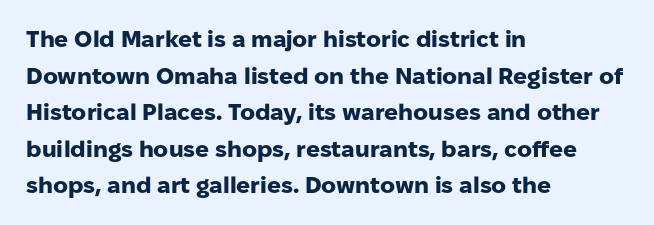
Visually the block forms a straight wall on the left and a jagged coastline on the right. The letters are bold, with thick, heavy strokes. The gap between lines stays unmarked. This sample keeps an unexceptional amount of space between lines. The horizontal fit of the characters is conventional and even. Vertical strokes here are truly vertical.
